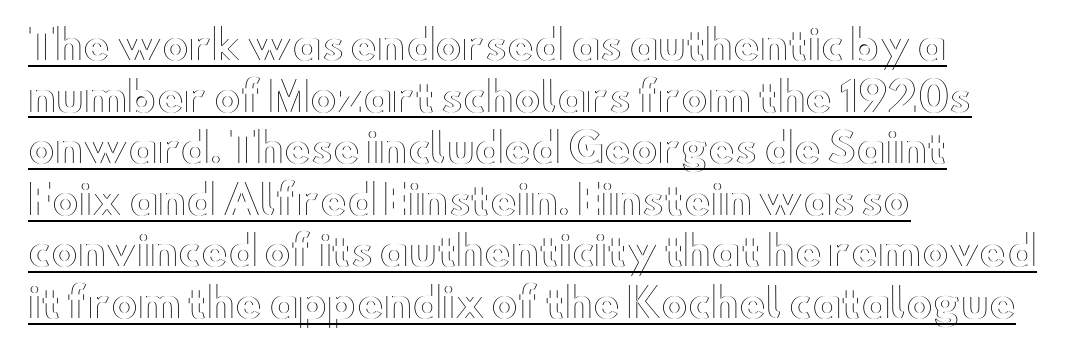
The image shows 40 px wide type, upright; set left-aligned, normal line spacing (1.29x), normal letter spacing, underlined; a small x-height.
